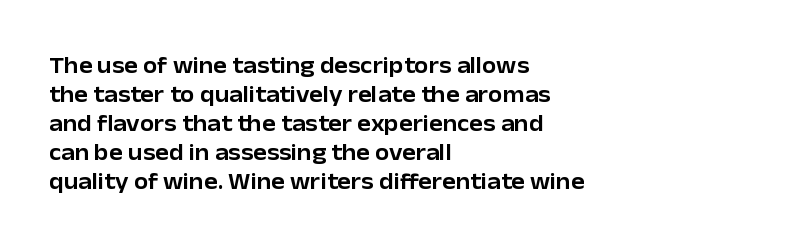
Posture: straight, roman, zero tilt. The passage shown is not underscored anywhere. The rendering anchors every line to the left-hand side. The gaps between neighbouring characters are ordinary and unremarkable.
